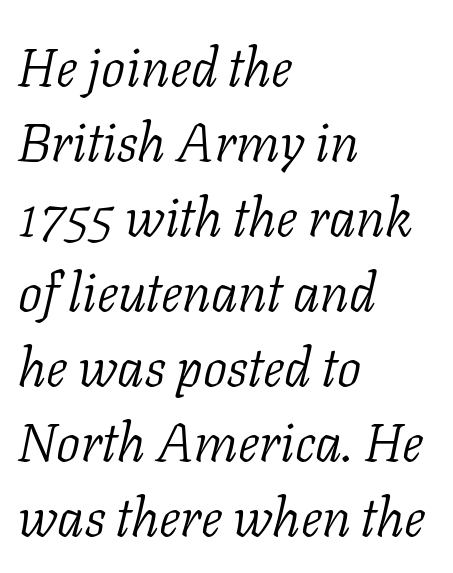
The image shows 54 px light serif type, italic (leaning right); set left-aligned, normal line spacing (1.39x), normal letter spacing, not underlined; low stroke contrast and a medium x-height.
